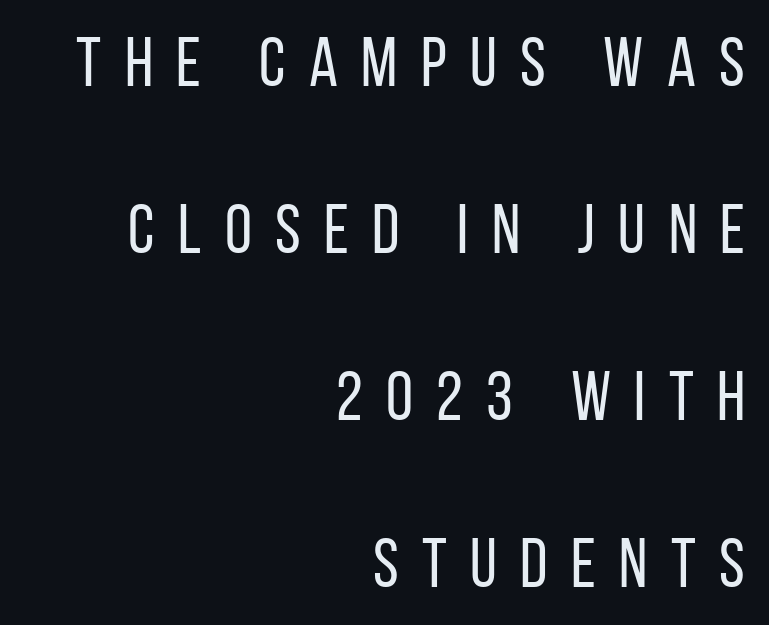
A clean baseline with only descenders dipping below it. The passage shown is typed in a proportional face where columns would drift. The tracking reads as deliberately expanded to a designer's eye. Rows of type keep a wide berth in the vertical direction.
